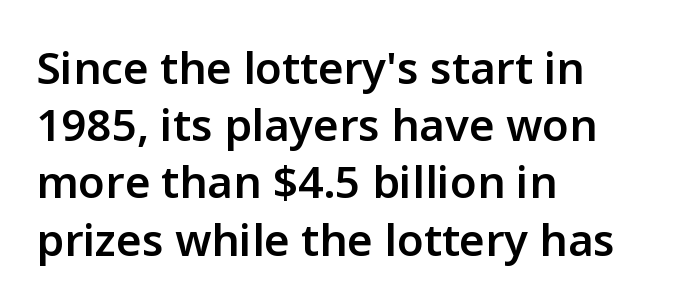
Line starts are locked; line ends wander. The lettering stays uniformly vertical, giving the passage a roman look. Vertical spacing — default. Just letters on the line, the space beneath them empty.
